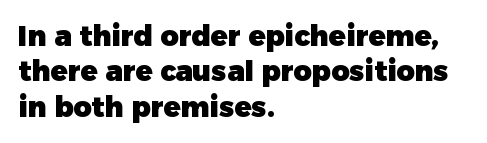
Glyph-to-glyph distance matches everyday printed text. Whoever set this chose a conventional vertical rhythm. Horizontally, the lines are justified to the leading edge only. The letters advance in unequal steps, a hallmark of proportional type.
